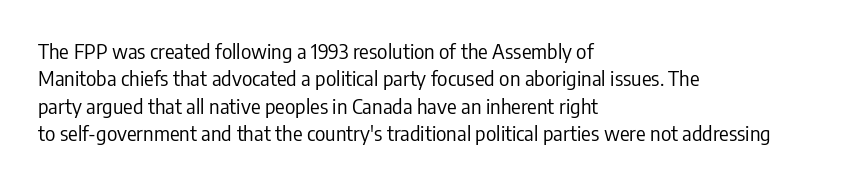
Caption: standard tracking, unaltered. Alignment: flush left. Line spacing here is normal. Weight: not bold — regular or lighter.
